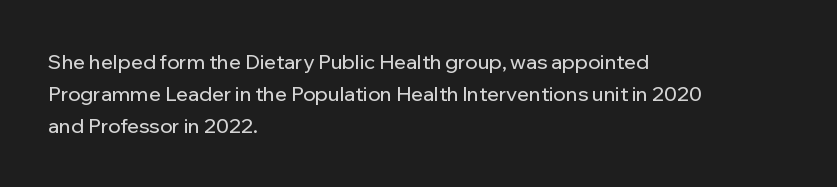
The image shows 20 px text type, upright; set left-aligned, normal line spacing (1.59x), normal letter spacing, not underlined.
